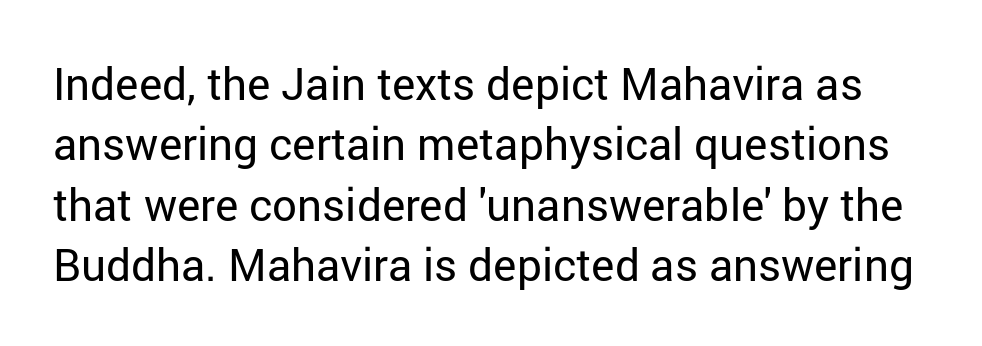
The image shows 44 px regular-weight sans-serif type, upright; set normal line spacing (1.37x), normal letter spacing, not underlined; low stroke contrast and a medium x-height.
